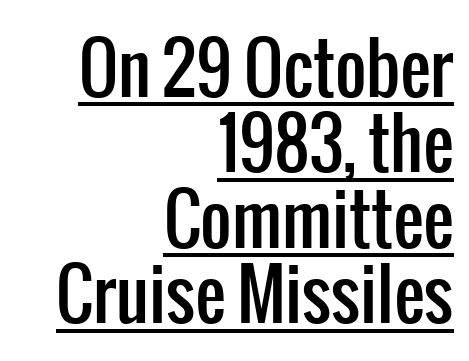
Q: Is the text italic (slanted)? A: No, it is upright.
Q: Is the typeface a serif or a sans-serif typeface? A: Sans-serif.
Q: Is the text underlined? A: Yes.
Q: How is the paragraph aligned? A: Right-aligned.
Q: Is the spacing between letters normal or unusually wide? A: Normal.
Q: Is the spacing between lines tight, normal or loose? A: Tight.
Q: Width (condensed, normal, or wide)? A: Condensed.
Q: Stroke contrast? A: Low.
Q: x-height? A: Medium.
Q: Monospaced? A: No.
